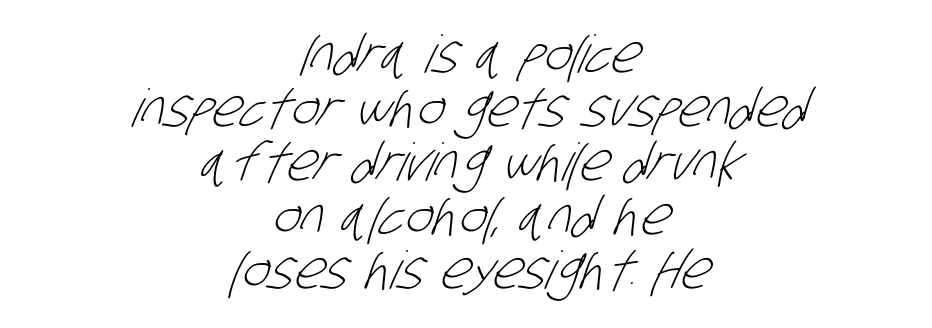
{"serif": "no", "bold": "no", "weight": "light", "width": "condensed", "stroke_contrast": "low", "x_height": "large", "monospaced": "no", "underline": "no", "align": "center", "line_spacing": "tight", "line_spacing_ratio": 1.04, "letter_spacing": "normal", "letter_spacing_em": 0.0, "glyph_px": 52}
